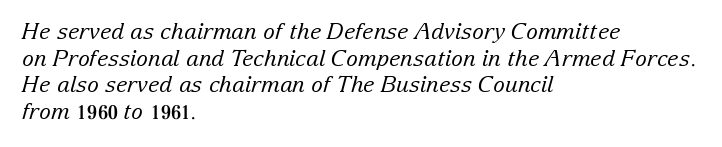
The type is set solid horizontally, with unmodified tracking. This reads as an unemphasized weight, regular at the heaviest. The passage is arranged the way most books set body copy — flush left. The words here are not underlined. Designer's note — italics engaged.
